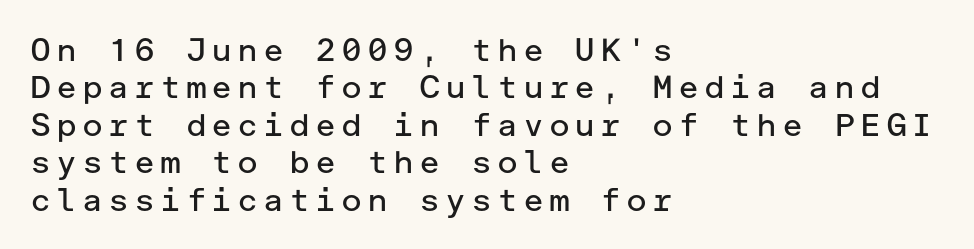
The compositor pushed each line to the left boundary. Summary of weight: not heavy and not bold. Glance below the letters and you will spot only blank space. Notice how the stems are strictly vertical — no italics here. A typesetter would label this face a sans.
